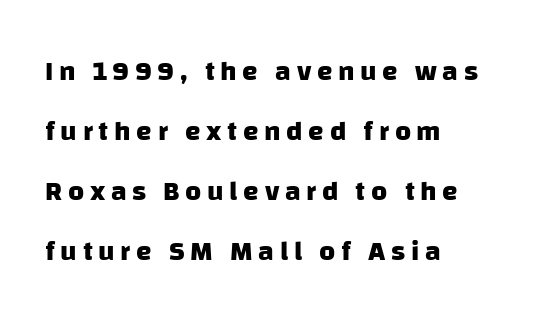
{"serif": "no", "bold": "yes", "weight": "heavy", "width": "normal", "stroke_contrast": "low", "x_height": "large", "monospaced": "no", "underline": "no", "align": "left", "line_spacing": "loose", "line_spacing_ratio": 2.14, "letter_spacing": "wide", "letter_spacing_em": 0.2, "glyph_px": 28}
